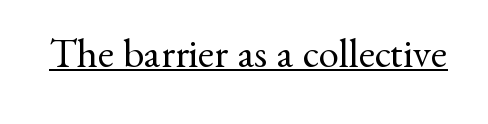
{"serif": "yes", "italic": "no", "bold": "no", "weight": "regular", "width": "normal", "stroke_contrast": "medium", "x_height": "small", "monospaced": "no", "underline": "yes", "letter_spacing": "normal", "letter_spacing_em": 0.0, "glyph_px": 41}
